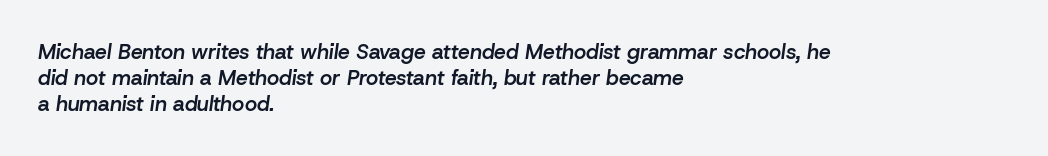
The image shows 21 px text type, italic (leaning right); set left-aligned, line spacing 1.23x, normal letter spacing, not underlined.
